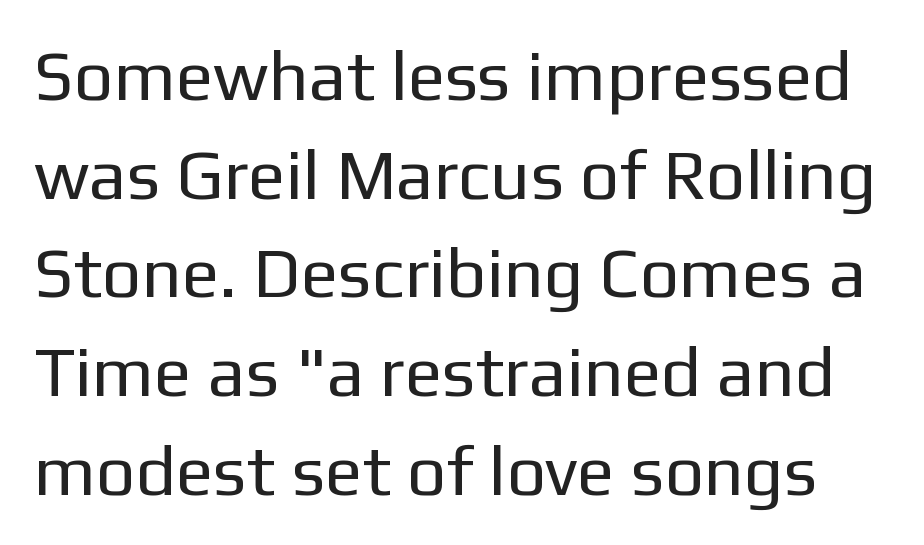
Q: Is the text bold? A: No.
Q: Is the text italic (slanted)? A: No, it is upright.
Q: Is the typeface a serif or a sans-serif typeface? A: Sans-serif.
Q: Is the text underlined? A: No.
Q: Is the spacing between letters normal or unusually wide? A: Normal.
Q: Is the spacing between lines tight, normal or loose? A: Normal.
Q: Width (condensed, normal, or wide)? A: Normal.
Q: Stroke contrast? A: Low.
Q: x-height? A: Medium.
Q: Monospaced? A: No.
